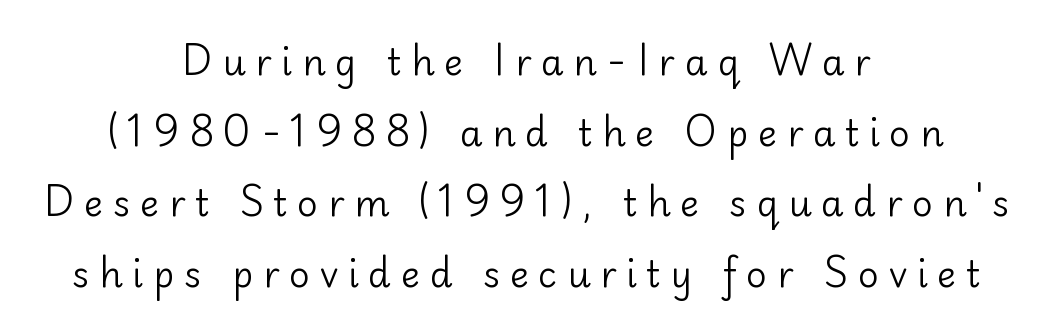
Q: Is the text bold? A: No.
Q: Is the text italic (slanted)? A: No, it is upright.
Q: Is the typeface a serif or a sans-serif typeface? A: Sans-serif.
Q: Is the text underlined? A: No.
Q: How is the paragraph aligned? A: Centered.
Q: Is the spacing between letters normal or unusually wide? A: Unusually wide.
Q: Is the spacing between lines tight, normal or loose? A: Loose.
Q: Width (condensed, normal, or wide)? A: Normal.
Q: Stroke contrast? A: Low.
Q: x-height? A: Small.
Q: Monospaced? A: No.
